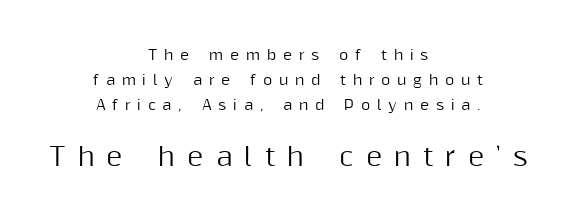
{"italic": "no", "underline": "no", "align": "center", "line_spacing_ratio": 1.79, "letter_spacing": "wide", "letter_spacing_em": 0.48, "larger_block": "second", "size_ratio": 1.79, "glyph_px": 25}
